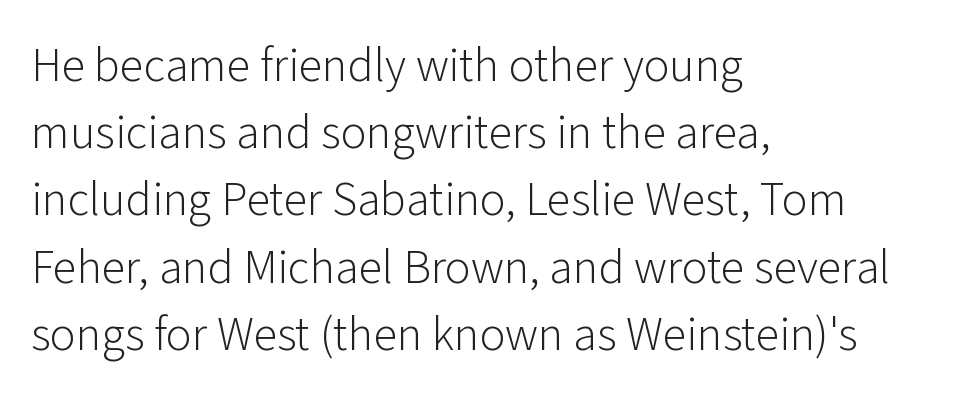
Q: Is the text bold? A: No.
Q: Is the text italic (slanted)? A: No, it is upright.
Q: Is the typeface a serif or a sans-serif typeface? A: Sans-serif.
Q: Is the text underlined? A: No.
Q: How is the paragraph aligned? A: Left-aligned.
Q: Is the spacing between letters normal or unusually wide? A: Normal.
Q: Is the spacing between lines tight, normal or loose? A: Normal.
Q: Width (condensed, normal, or wide)? A: Normal.
Q: Stroke contrast? A: Low.
Q: x-height? A: Medium.
Q: Monospaced? A: No.
